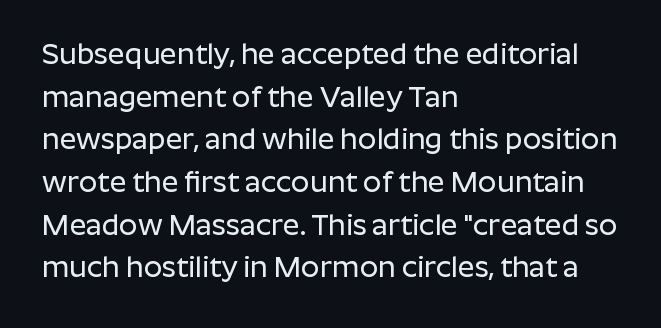
The image shows 29 px sans-serif type, upright; set left-aligned, normal line spacing (1.47x), normal letter spacing, not underlined; low stroke contrast and a medium x-height.
